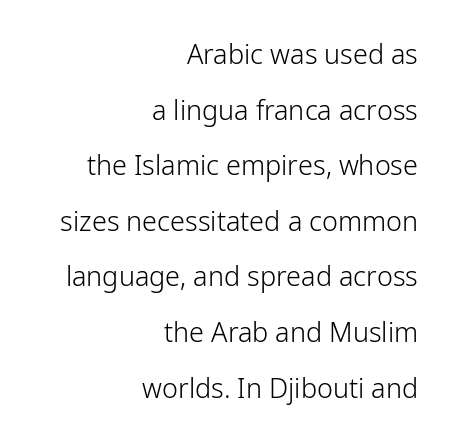
{"italic": "no", "bold": "no", "underline": "no", "align": "right", "line_spacing": "loose", "line_spacing_ratio": 2.06, "letter_spacing": "normal", "letter_spacing_em": 0.0, "glyph_px": 27}
